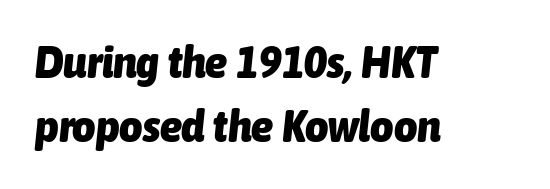
The image shows 45 px heavy, condensed type, italic (leaning right); set left-aligned, normal line spacing (1.42x), normal letter spacing, not underlined; low stroke contrast and a medium x-height.
